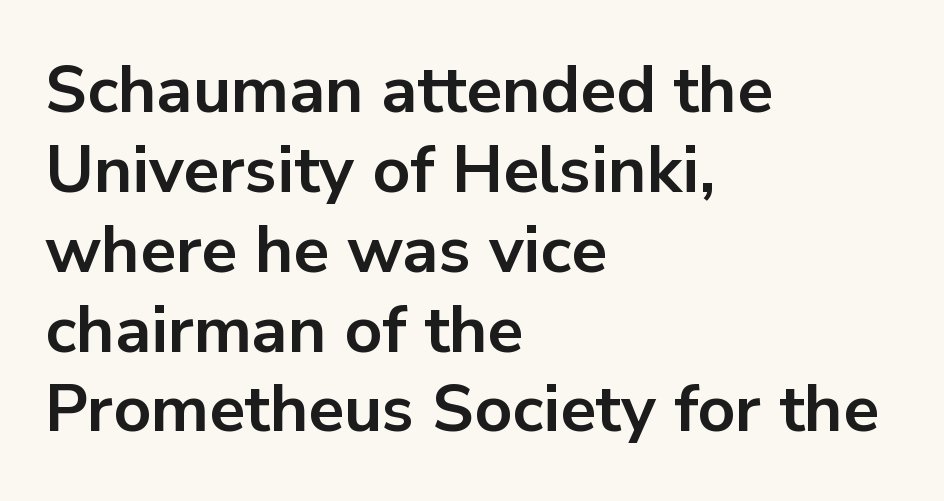
The image shows 66 px bold sans-serif type, upright; set left-aligned, line spacing 1.21x, normal letter spacing, not underlined; low stroke contrast and a medium x-height.
